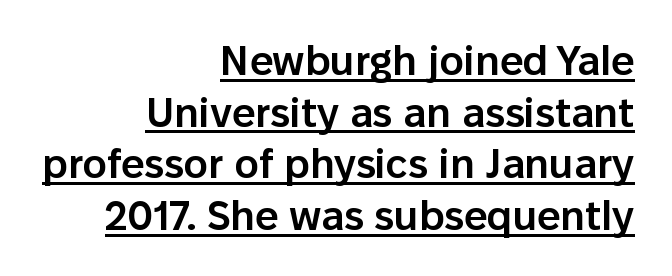
Q: Is the text bold? A: Semi-bold.
Q: Is the text italic (slanted)? A: No, it is upright.
Q: Is the typeface a serif or a sans-serif typeface? A: Sans-serif.
Q: Is the text underlined? A: Yes.
Q: How is the paragraph aligned? A: Right-aligned.
Q: Is the spacing between letters normal or unusually wide? A: Normal.
Q: Is the spacing between lines tight, normal or loose? A: Normal.
Q: Width (condensed, normal, or wide)? A: Normal.
Q: Stroke contrast? A: Low.
Q: x-height? A: Medium.
Q: Monospaced? A: No.
